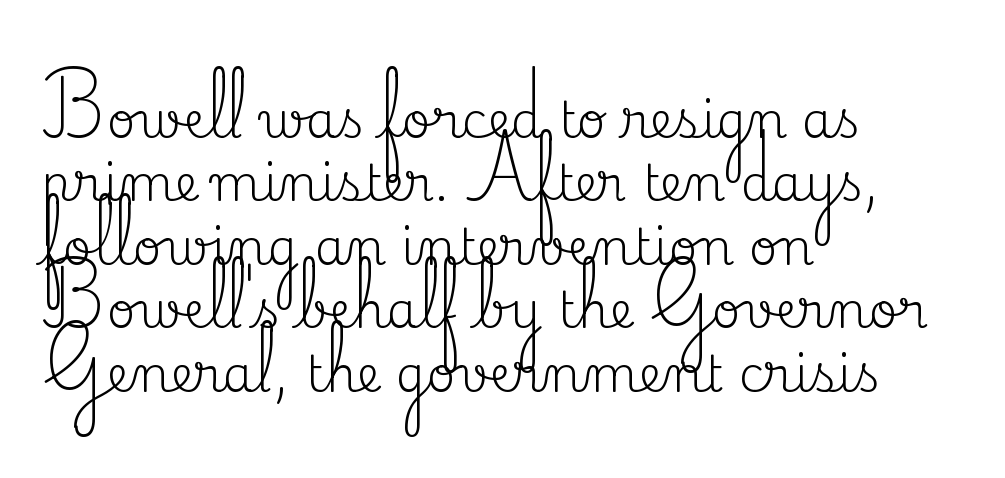
The image shows 50 px regular-weight serif type, upright; set left-aligned, normal line spacing (1.27x), normal letter spacing, not underlined; medium stroke contrast and a small x-height.
